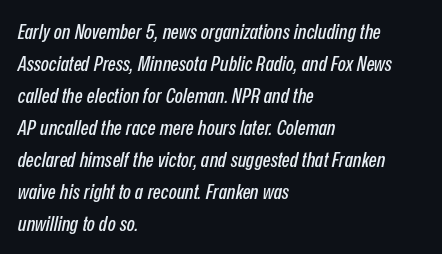
The image shows 21 px text type, italic (leaning right); set left-aligned, normal line spacing (1.52x), normal letter spacing, not underlined.
